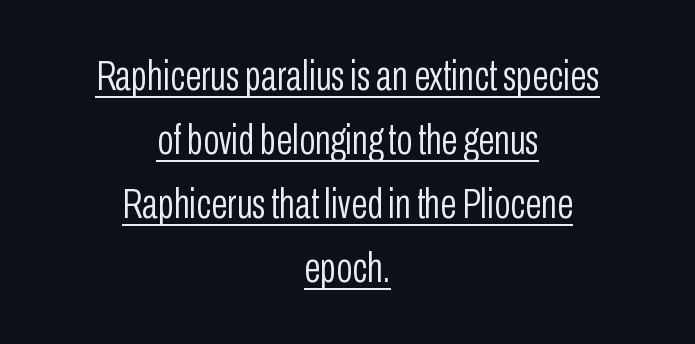
{"serif": "no", "italic": "no", "bold": "no", "weight": "light", "width": "condensed", "stroke_contrast": "low", "x_height": "medium", "monospaced": "no", "underline": "yes", "align": "center", "line_spacing": "normal", "line_spacing_ratio": 1.52, "letter_spacing": "normal", "letter_spacing_em": 0.0, "glyph_px": 42}
